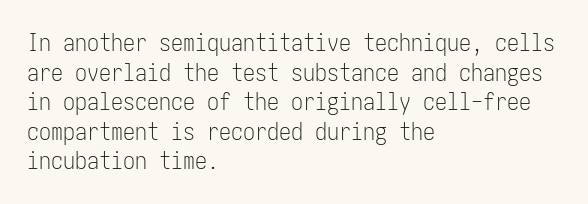
Words appear dense and cohesive because spacing is normal. Stem width sits at or under what a default text font uses. Honestly, there is no underline to notice here at all. The lettering stays uniformly vertical, giving the passage a roman look.
